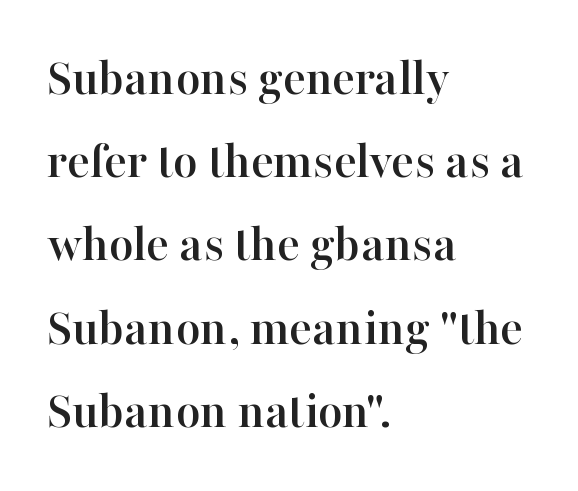
Q: Is the text italic (slanted)? A: No, it is upright.
Q: Is the typeface a serif or a sans-serif typeface? A: Serif.
Q: Is the text underlined? A: No.
Q: How is the paragraph aligned? A: Left-aligned.
Q: Is the spacing between letters normal or unusually wide? A: Normal.
Q: Is the spacing between lines tight, normal or loose? A: Normal.
Q: Width (condensed, normal, or wide)? A: Normal.
Q: Stroke contrast? A: High.
Q: x-height? A: Medium.
Q: Monospaced? A: No.
